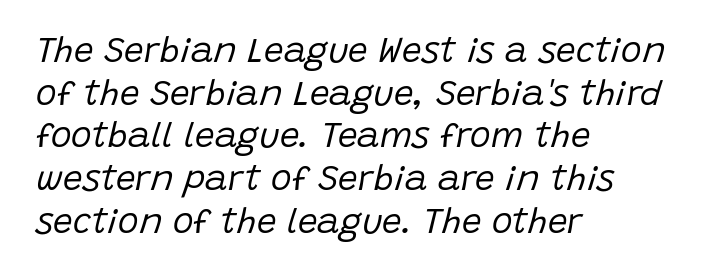
The image shows 35 px regular-weight type, italic (leaning right); set left-aligned, line spacing 1.22x, normal letter spacing, not underlined; low stroke contrast and a large x-height.
